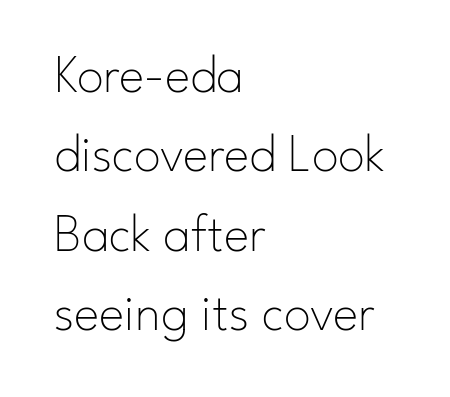
The image shows 54 px thin sans-serif type, upright; set left-aligned, normal line spacing (1.47x), normal letter spacing, not underlined; low stroke contrast and a small x-height.
